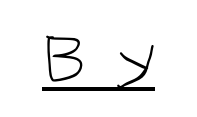
{"serif": "no", "bold": "no", "weight": "light", "width": "normal", "stroke_contrast": "low", "x_height": "large", "monospaced": "no", "underline": "yes", "letter_spacing": "wide", "letter_spacing_em": 0.45, "glyph_px": 64}
